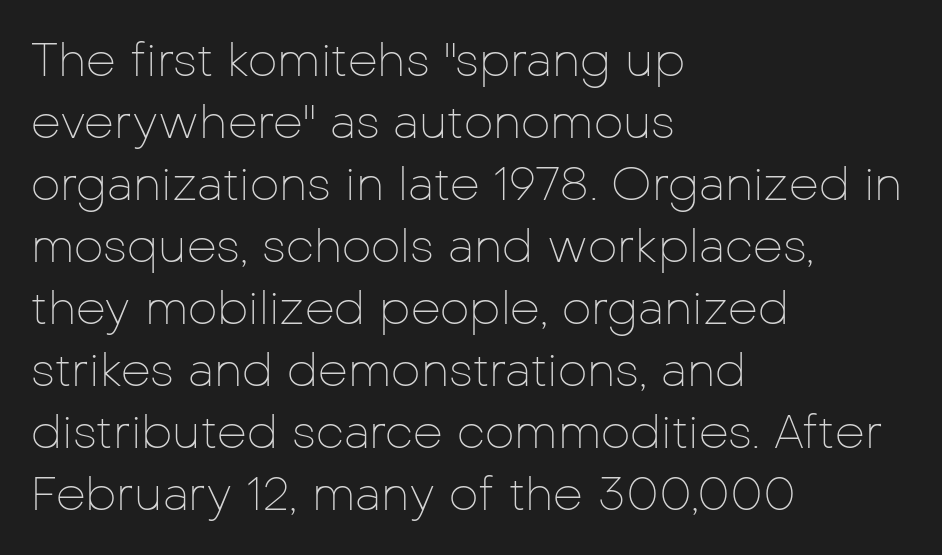
The image shows 47 px thin sans-serif type, upright; set left-aligned, normal line spacing (1.32x), normal letter spacing, not underlined; low stroke contrast and a medium x-height.
